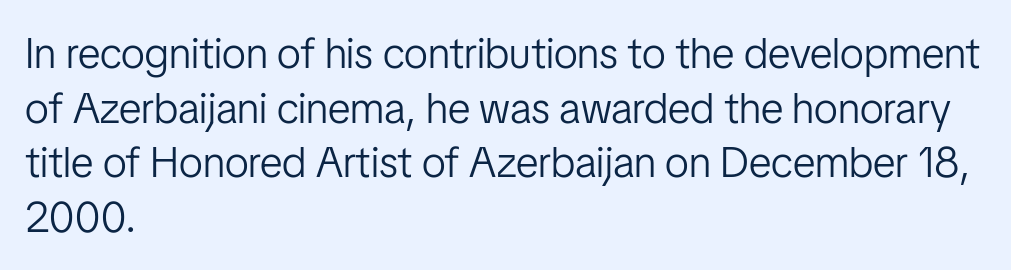
Note the varied advance widths — an 'i' is clearly narrower than an 'm'. The passage shown has conventional tracking throughout. Alignment: flush left. Descenders are the only things crossing below the line. Heaviness? Minimal to ordinary, like unemphasized prose. Examine the stroke ends and you'll find no serifs.
